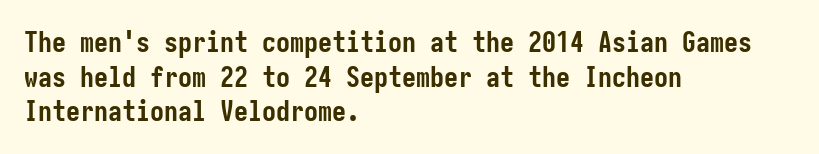
{"serif": "no", "italic": "no", "bold": "yes", "weight": "semibold", "width": "condensed", "stroke_contrast": "low", "x_height": "medium", "underline": "no", "align": "left", "line_spacing_ratio": 1.24, "letter_spacing": "normal", "letter_spacing_em": 0.0, "glyph_px": 28}
